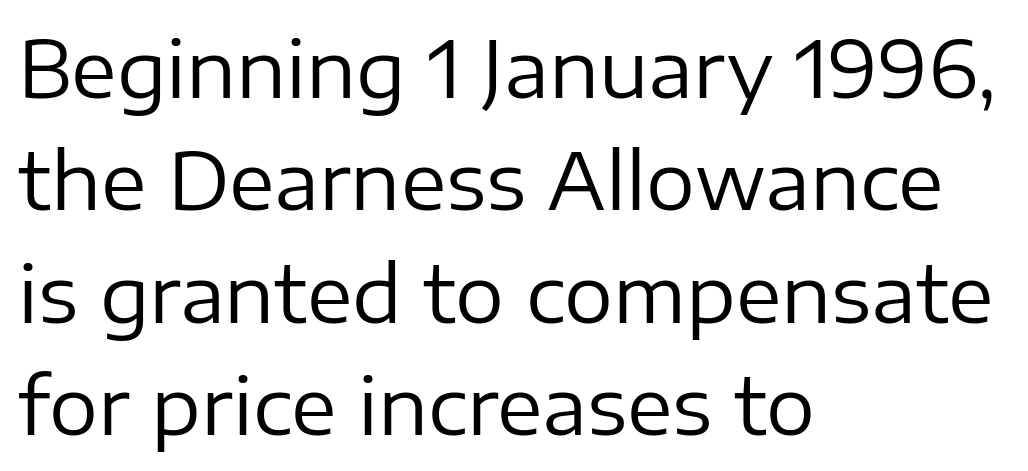
Q: Is the text bold? A: No.
Q: Is the text italic (slanted)? A: No, it is upright.
Q: Is the typeface a serif or a sans-serif typeface? A: Sans-serif.
Q: Is the text underlined? A: No.
Q: How is the paragraph aligned? A: Left-aligned.
Q: Is the spacing between letters normal or unusually wide? A: Normal.
Q: Is the spacing between lines tight, normal or loose? A: Normal.
Q: Width (condensed, normal, or wide)? A: Normal.
Q: Stroke contrast? A: Low.
Q: x-height? A: Medium.
Q: Monospaced? A: No.
